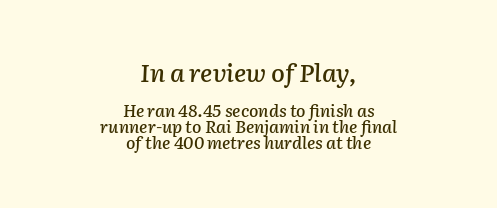
{"italic": "yes", "lean": "right", "slant_degrees": 2, "underline": "no", "align": "center", "line_spacing": "tight", "line_spacing_ratio": 0.95, "letter_spacing": "normal", "letter_spacing_em": 0.0, "larger_block": "first", "size_ratio": 1.47, "glyph_px": 25}
